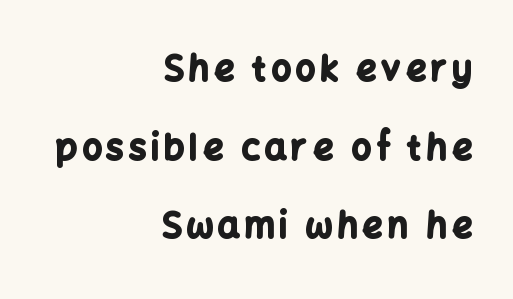
The image shows 35 px bold sans-serif type, upright; set right-aligned, loose line spacing (2.25x), not underlined; low stroke contrast and a medium x-height.
